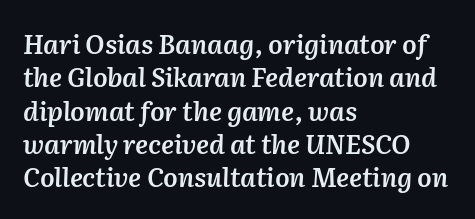
The image shows 26 px text type, italic (leaning right); set left-aligned, normal line spacing (1.28x), normal letter spacing, not underlined.
